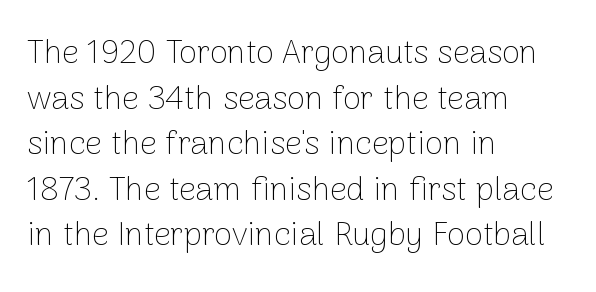
The image shows 33 px thin sans-serif type, upright; set left-aligned, normal line spacing (1.38x), normal letter spacing, not underlined; low stroke contrast and a medium x-height.
